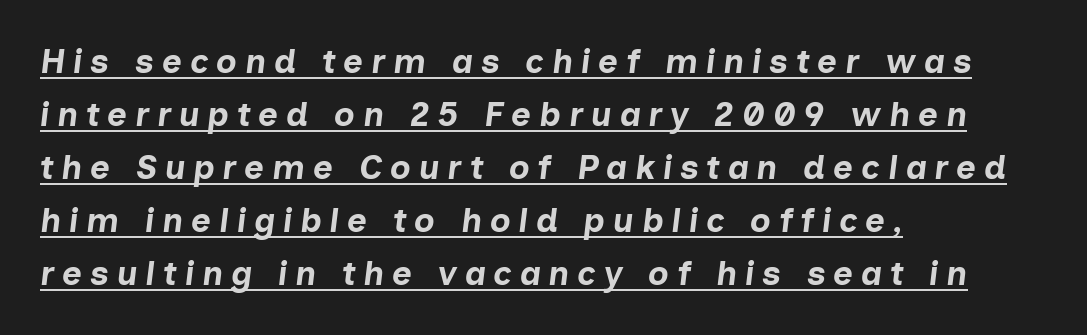
Varying glyph widths throughout — classic text-font behaviour. Would a proofreader flag this as italicized? Yes. Weight check: bold — yes, fully. One-word summary of the alignment: left.
